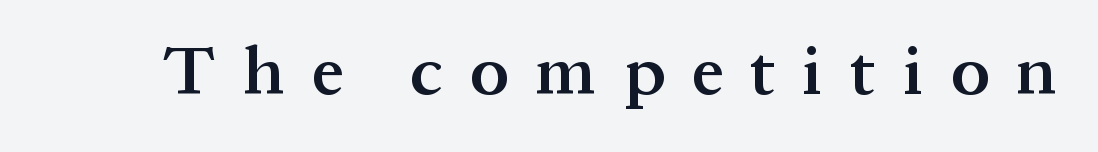
The type family on display is of the serif kind. Strokes here are thickened, but only to semibold level. Rendered with straight, roman letterforms. Honestly, there is no underline to notice here at all.
